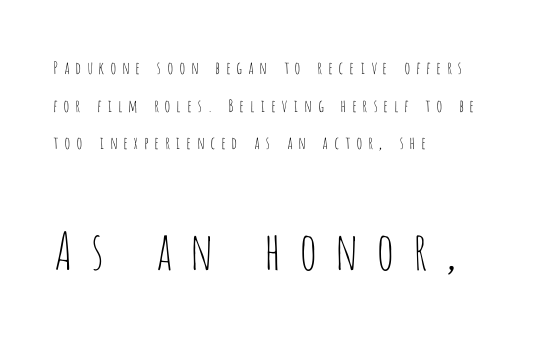
Q: Is the text bold? A: No.
Q: Is the text italic (slanted)? A: No, it is upright.
Q: Is the typeface a serif or a sans-serif typeface? A: Sans-serif.
Q: Is the text underlined? A: No.
Q: How is the paragraph aligned? A: Left-aligned.
Q: Is the spacing between letters normal or unusually wide? A: Unusually wide.
Q: Is the spacing between lines tight, normal or loose? A: Loose.
Q: Which block of text is set in a larger size, the first (top) or the second (bottom)? A: The second (bottom) one.
Q: Width (condensed, normal, or wide)? A: Condensed.
Q: Stroke contrast? A: Low.
Q: x-height? A: Large.
Q: Monospaced? A: No.
